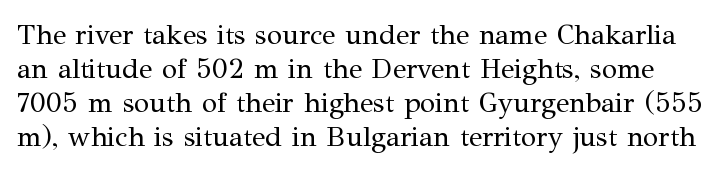
The image shows 28 px regular-weight serif type, upright; set line spacing 1.21x, normal letter spacing, not underlined; medium stroke contrast and a medium x-height.
